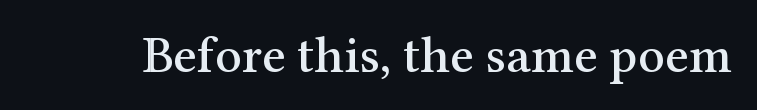
Q: Is the text italic (slanted)? A: No, it is upright.
Q: Is the typeface a serif or a sans-serif typeface? A: Serif.
Q: Is the text underlined? A: No.
Q: Is the spacing between letters normal or unusually wide? A: Normal.
Q: Width (condensed, normal, or wide)? A: Normal.
Q: Stroke contrast? A: Medium.
Q: x-height? A: Medium.
Q: Monospaced? A: No.
